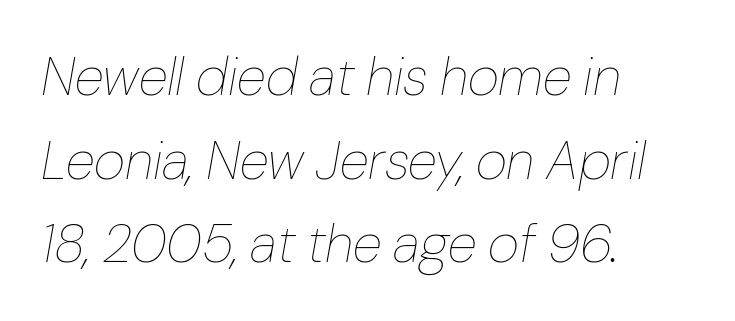
If you drew a ruler down the left edge, every line would touch it. Is the letter spacing exaggerated? No — it looks like the ordinary default. Words float on clear page, feet unadorned. The text carries the slant typical of an italic or oblique font. Is this a fixed-width face? No — the glyphs have proportional, varying widths. The space between consecutive lines is moderate.
